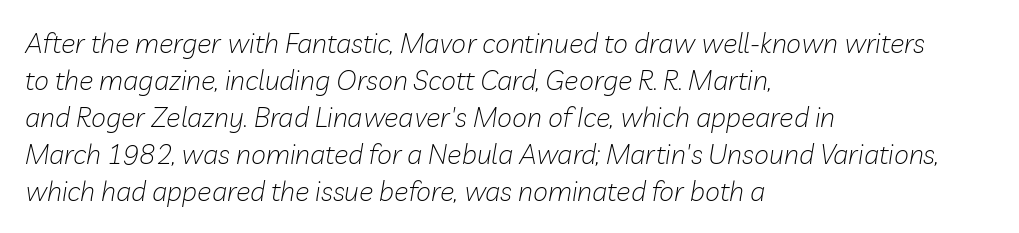
The image shows 27 px text type, italic (leaning right); set left-aligned, normal line spacing (1.37x), normal letter spacing, not underlined.
